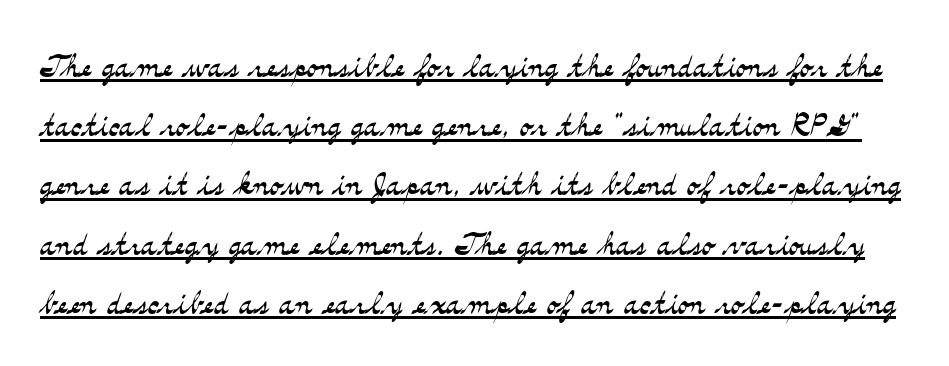
No extra ink here — the face is not bold. Each line of the rendering has a horizontal stroke beneath the glyphs. Classification — serif. Nothing unusual about the tracking: characters are spaced as the font intends.
